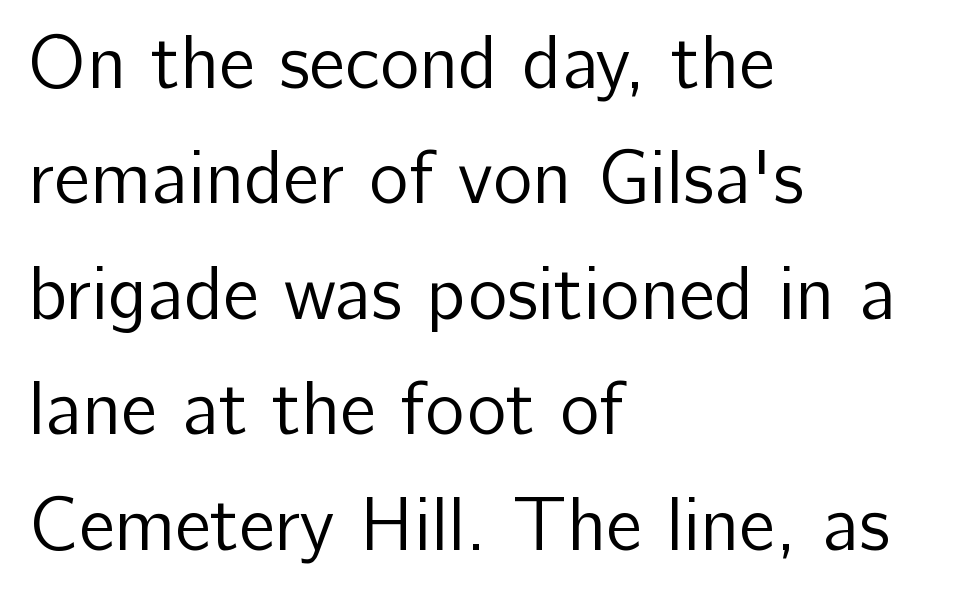
{"serif": "no", "italic": "no", "bold": "no", "weight": "regular", "width": "normal", "stroke_contrast": "low", "x_height": "medium", "monospaced": "no", "underline": "no", "align": "left", "line_spacing": "normal", "line_spacing_ratio": 1.54, "letter_spacing": "normal", "letter_spacing_em": 0.0, "glyph_px": 75}
